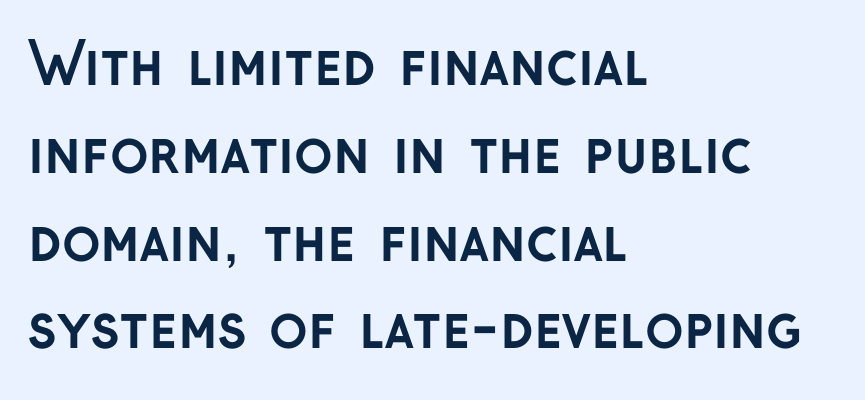
{"serif": "no", "italic": "no", "bold": "yes", "weight": "semibold", "width": "normal", "stroke_contrast": "low", "x_height": "medium", "monospaced": "no", "underline": "no", "align": "left", "line_spacing": "normal", "line_spacing_ratio": 1.54, "letter_spacing": "normal", "letter_spacing_em": 0.0, "glyph_px": 57}
